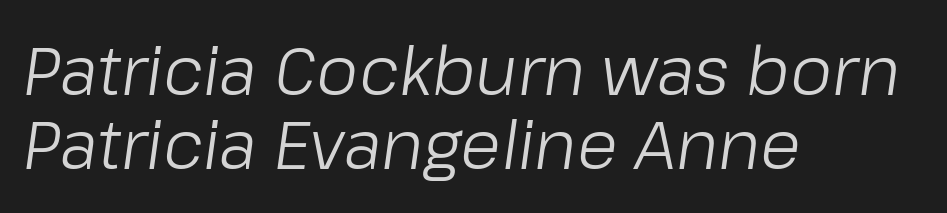
No word sits above an underline. Line beginnings align vertically; line endings do not. Very little white space separates one row of letters from the next. Students, note that the glyphs here touch the page at normal intervals. Slant detected: the letters are inclined.
